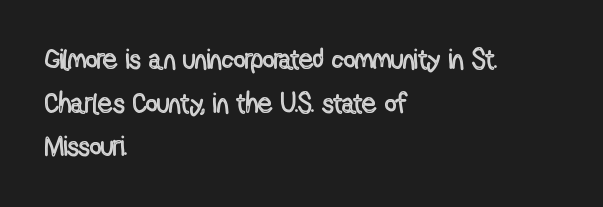
The compositor pushed each line to the left boundary. There is no visible air inserted between adjacent glyphs. The letters advance in unequal steps, a hallmark of proportional type. The designer left line spacing at the default. Vertical strokes here are truly vertical.
